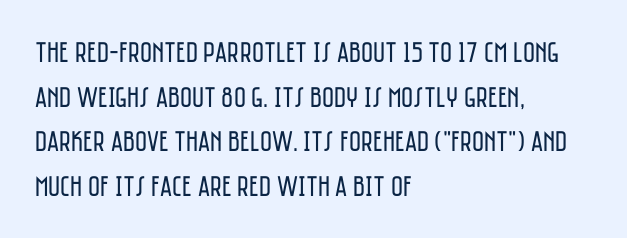
{"serif": "no", "italic": "no", "bold": "no", "weight": "regular", "width": "condensed", "stroke_contrast": "low", "x_height": "large", "monospaced": "no", "underline": "no", "align": "left", "line_spacing": "normal", "line_spacing_ratio": 1.54, "letter_spacing": "normal", "letter_spacing_em": 0.0, "glyph_px": 29}
